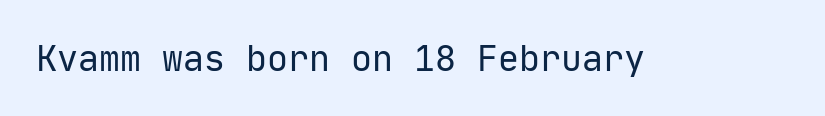
{"serif": "no", "italic": "no", "bold": "no", "weight": "regular", "width": "normal", "stroke_contrast": "low", "x_height": "medium", "monospaced": "yes", "underline": "no", "letter_spacing": "normal", "letter_spacing_em": 0.0, "glyph_px": 35}
